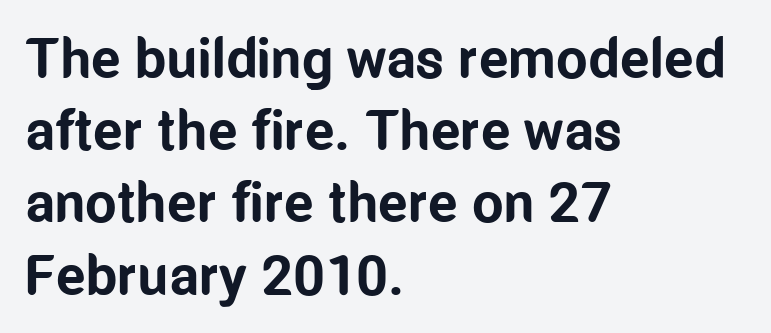
Observe the ordinary spacing: letters are neighbours, not strangers. The rendering anchors every line to the left-hand side. Posture: upright roman. Set as a true bold cut, around the 700 mark.
